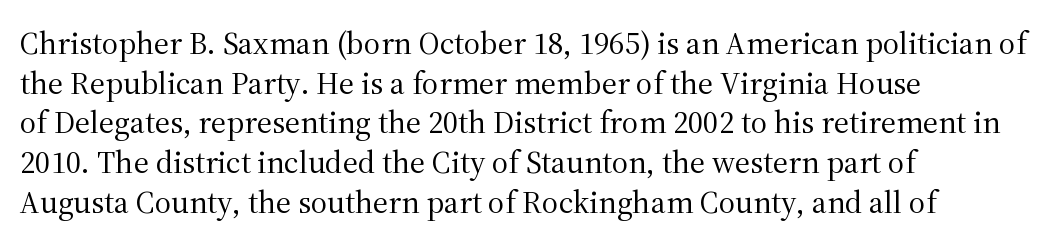
{"serif": "yes", "italic": "no", "bold": "no", "weight": "regular", "width": "normal", "stroke_contrast": "medium", "x_height": "medium", "monospaced": "no", "underline": "no", "align": "left", "line_spacing_ratio": 1.24, "letter_spacing": "normal", "letter_spacing_em": 0.0, "glyph_px": 32}
